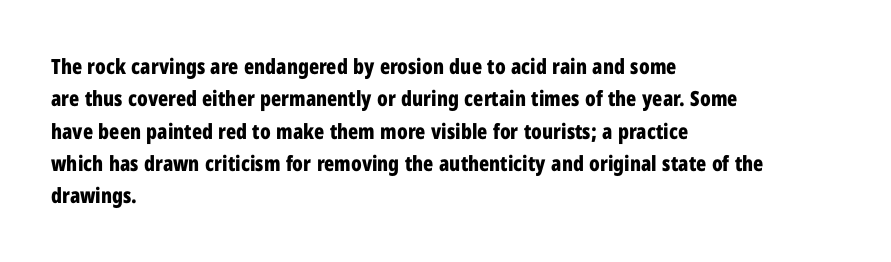
Q: Is the text bold? A: Yes.
Q: Is the text italic (slanted)? A: No, it is upright.
Q: Is the text underlined? A: No.
Q: How is the paragraph aligned? A: Left-aligned.
Q: Is the spacing between letters normal or unusually wide? A: Normal.
Q: Is the spacing between lines tight, normal or loose? A: Normal.
